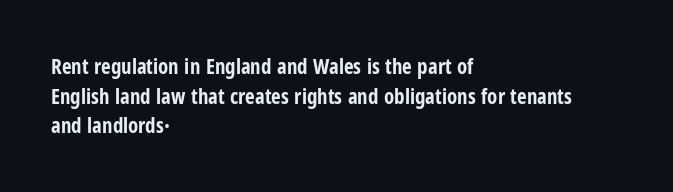
Q: Is the text bold? A: Yes.
Q: Is the text italic (slanted)? A: No, it is upright.
Q: Is the text underlined? A: No.
Q: How is the paragraph aligned? A: Left-aligned.
Q: Is the spacing between letters normal or unusually wide? A: Normal.
Q: Is the spacing between lines tight, normal or loose? A: Normal.
